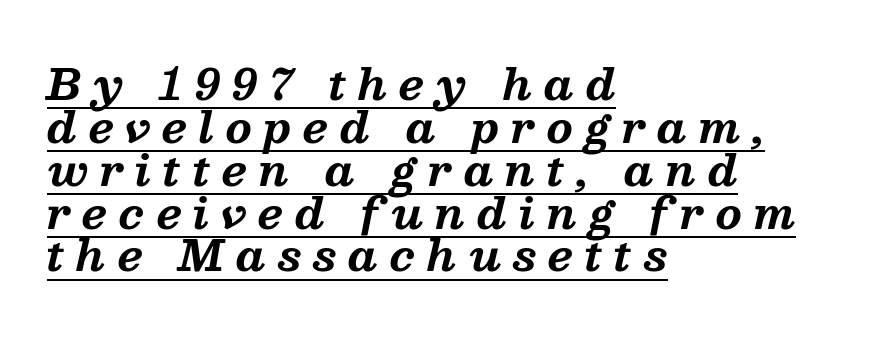
{"serif": "yes", "italic": "yes", "lean": "right", "slant_degrees": 13, "bold": "yes", "weight": "bold", "width": "normal", "stroke_contrast": "medium", "x_height": "medium", "monospaced": "no", "underline": "yes", "align": "left", "line_spacing": "tight", "line_spacing_ratio": 1.02, "letter_spacing": "wide", "letter_spacing_em": 0.28, "glyph_px": 42}
